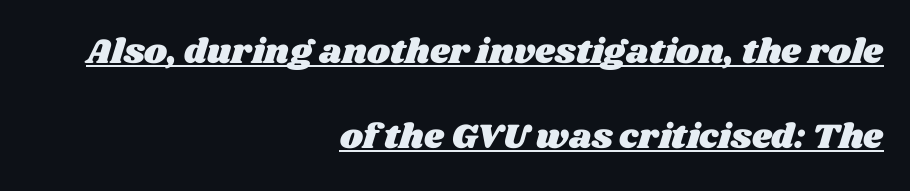
Q: Is the text underlined? A: Yes.
Q: How is the paragraph aligned? A: Right-aligned.
Q: Is the spacing between letters normal or unusually wide? A: Normal.
Q: Is the spacing between lines tight, normal or loose? A: Loose.
Q: Width (condensed, normal, or wide)? A: Wide.
Q: Stroke contrast? A: Medium.
Q: x-height? A: Large.
Q: Monospaced? A: No.
